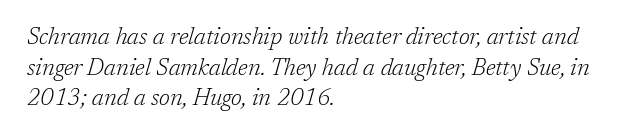
Characters are canted at an angle relative to the baseline's perpendicular. In terms of leading, this rendering sits right in the middle. Which margin do the lines hug? The left one — the right edge is uneven. The letters sit at their default tracking, neither squeezed nor spread. Descenders hang freely into open space.
